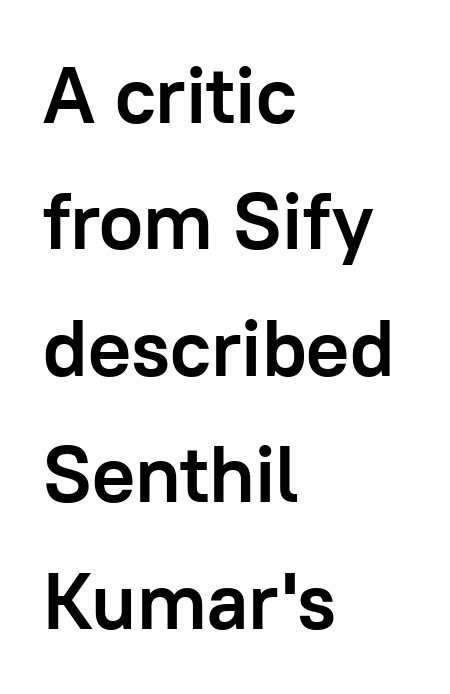
The image shows 80 px semibold sans-serif type, upright; set left-aligned, normal line spacing (1.58x), normal letter spacing, not underlined; low stroke contrast and a medium x-height.
